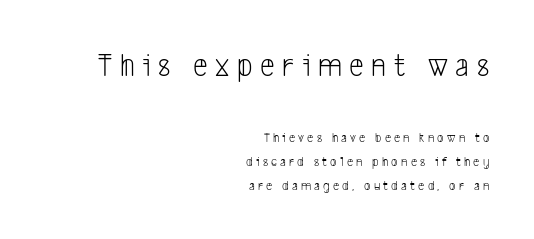
{"serif": "no", "bold": "no", "weight": "light", "width": "condensed", "stroke_contrast": "low", "x_height": "medium", "monospaced": "no", "underline": "no", "align": "right", "line_spacing_ratio": 1.71, "letter_spacing": "wide", "letter_spacing_em": 0.23, "larger_block": "first", "size_ratio": 2.36, "glyph_px": 33}
